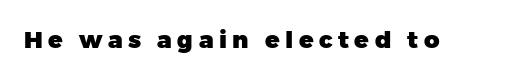
Q: Is the text bold? A: Yes.
Q: Is the text italic (slanted)? A: No, it is upright.
Q: Is the text underlined? A: No.
Q: Is the spacing between letters normal or unusually wide? A: Unusually wide.
